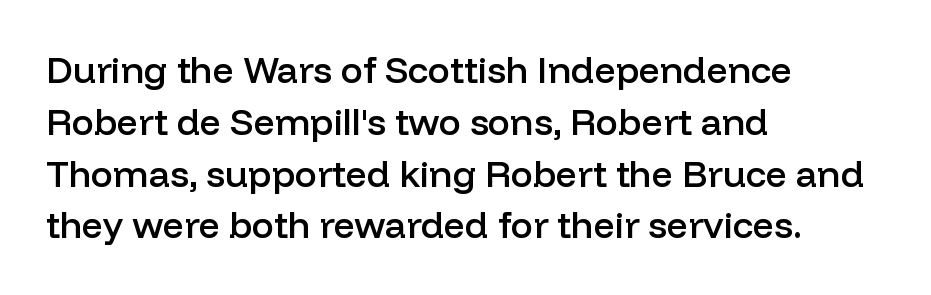
{"serif": "no", "italic": "no", "bold": "semi", "weight": "semibold", "width": "normal", "stroke_contrast": "low", "x_height": "medium", "monospaced": "no", "underline": "no", "align": "left", "line_spacing": "normal", "line_spacing_ratio": 1.4, "letter_spacing": "normal", "letter_spacing_em": 0.0, "glyph_px": 37}
